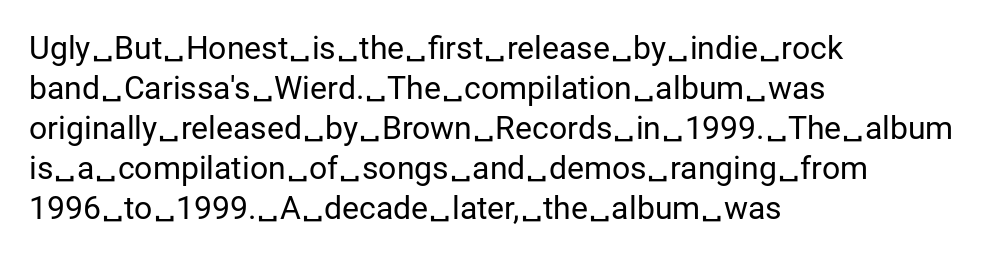
{"serif": "no", "italic": "no", "bold": "no", "weight": "regular", "width": "normal", "stroke_contrast": "low", "x_height": "medium", "monospaced": "no", "underline": "no", "align": "left", "line_spacing": "normal", "line_spacing_ratio": 1.25, "letter_spacing": "normal", "letter_spacing_em": 0.0, "glyph_px": 32}
